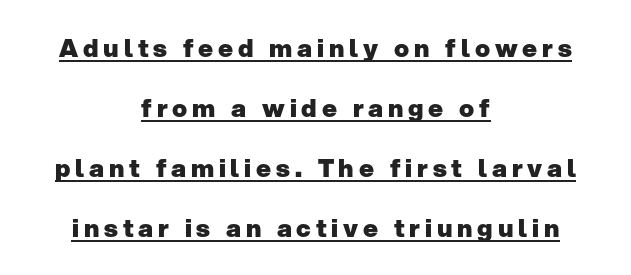
The image shows 25 px bold type, upright; set centered, loose line spacing (2.4x), underlined.
